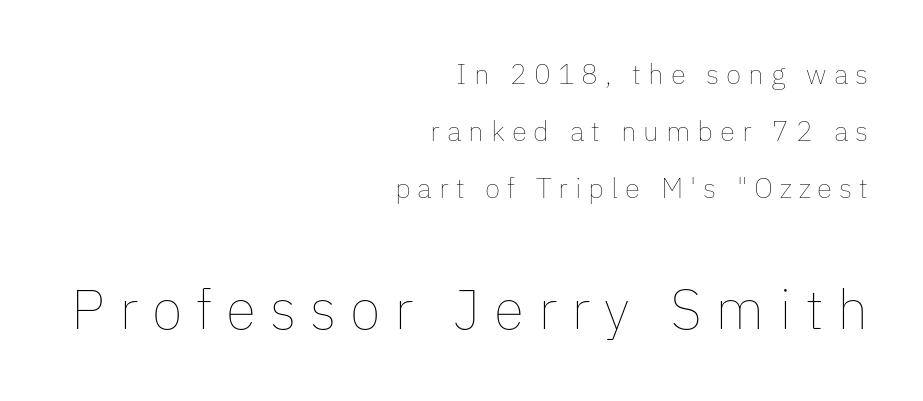
Q: Is the text bold? A: No.
Q: Is the text italic (slanted)? A: No, it is upright.
Q: Is the text underlined? A: No.
Q: How is the paragraph aligned? A: Right-aligned.
Q: Is the spacing between letters normal or unusually wide? A: Unusually wide.
Q: Is the spacing between lines tight, normal or loose? A: Loose.
Q: Which block of text is set in a larger size, the first (top) or the second (bottom)? A: The second (bottom) one.
Q: Width (condensed, normal, or wide)? A: Normal.
Q: Stroke contrast? A: Low.
Q: x-height? A: Medium.
Q: Monospaced? A: No.
